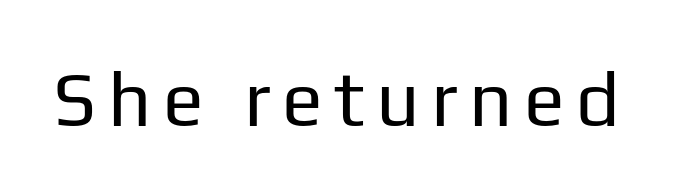
The image shows 76 px regular-weight sans-serif type, upright; set not underlined; low stroke contrast and a medium x-height.
